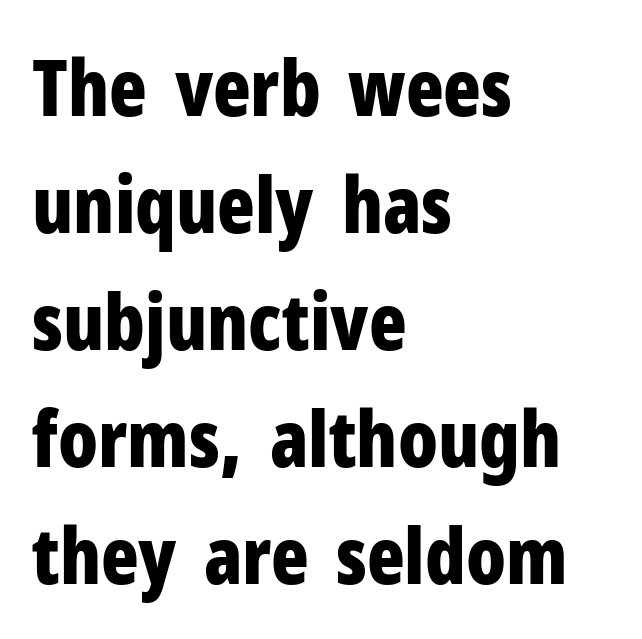
Q: Is the text bold? A: Yes.
Q: Is the text italic (slanted)? A: No, it is upright.
Q: Is the typeface a serif or a sans-serif typeface? A: Sans-serif.
Q: Is the text underlined? A: No.
Q: How is the paragraph aligned? A: Left-aligned.
Q: Is the spacing between letters normal or unusually wide? A: Normal.
Q: Is the spacing between lines tight, normal or loose? A: Normal.
Q: Width (condensed, normal, or wide)? A: Condensed.
Q: Stroke contrast? A: Low.
Q: x-height? A: Medium.
Q: Monospaced? A: No.
